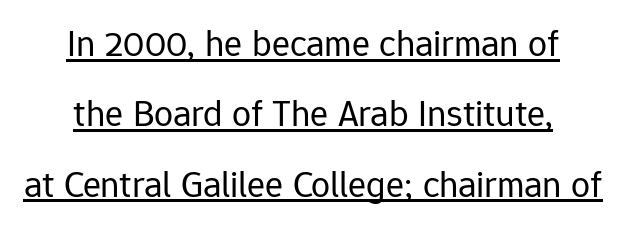
Q: Is the text bold? A: No.
Q: Is the text italic (slanted)? A: No, it is upright.
Q: Is the typeface a serif or a sans-serif typeface? A: Sans-serif.
Q: Is the text underlined? A: Yes.
Q: How is the paragraph aligned? A: Centered.
Q: Is the spacing between letters normal or unusually wide? A: Normal.
Q: Width (condensed, normal, or wide)? A: Normal.
Q: Stroke contrast? A: Low.
Q: x-height? A: Medium.
Q: Monospaced? A: No.
